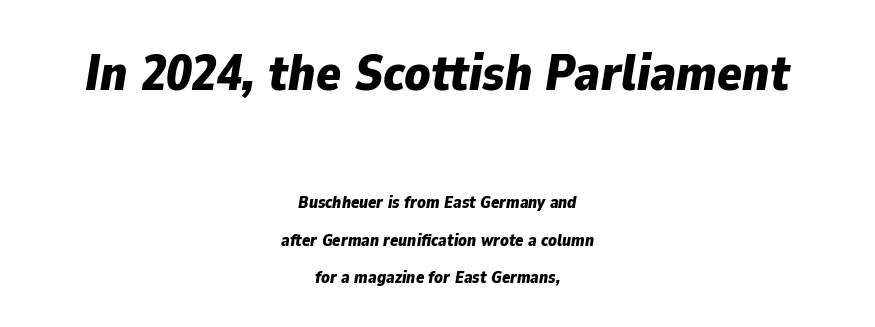
The image shows 51 px bold type, italic (leaning right); set centered, loose line spacing (2.19x), normal letter spacing, not underlined; the first (top) block is 3.0x larger; low stroke contrast and a medium x-height.
